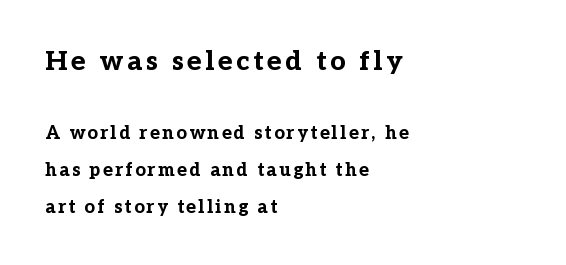
{"italic": "no", "bold": "yes", "underline": "no", "align": "left", "line_spacing": "loose", "line_spacing_ratio": 2.06, "larger_block": "first", "size_ratio": 1.5, "glyph_px": 27}
